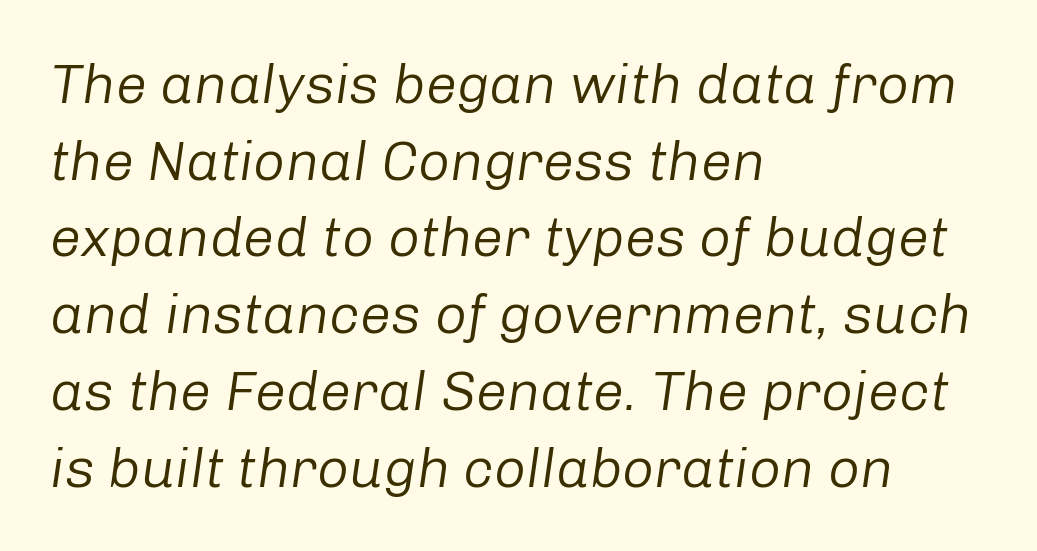
The image shows 56 px regular-weight type, italic (leaning right); set left-aligned, normal line spacing (1.37x), normal letter spacing, not underlined; low stroke contrast and a medium x-height.
